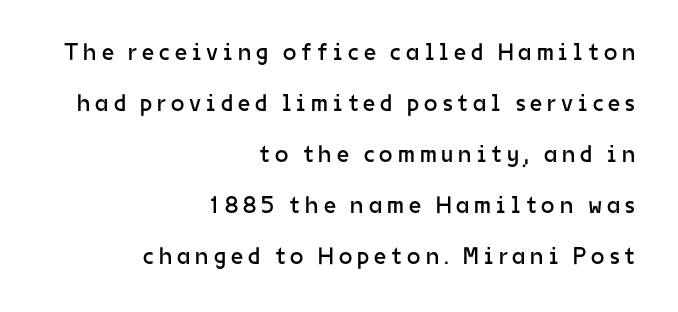
{"italic": "no", "bold": "no", "underline": "no", "align": "right", "line_spacing": "loose", "line_spacing_ratio": 2.12, "letter_spacing": "wide", "letter_spacing_em": 0.21, "glyph_px": 24}
